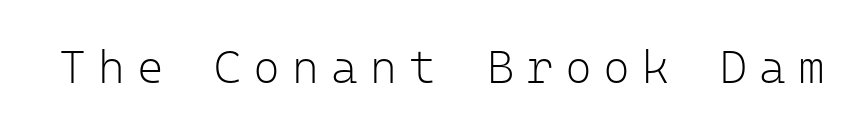
In terms of letterform style, serifs are entirely absent. Stroke thickness stays within the range of a standard reading face or lighter. The horizontal fit of the characters is loose and conspicuously gappy. No italicization has been applied; the sample stays upright. No word sits above an underline.
